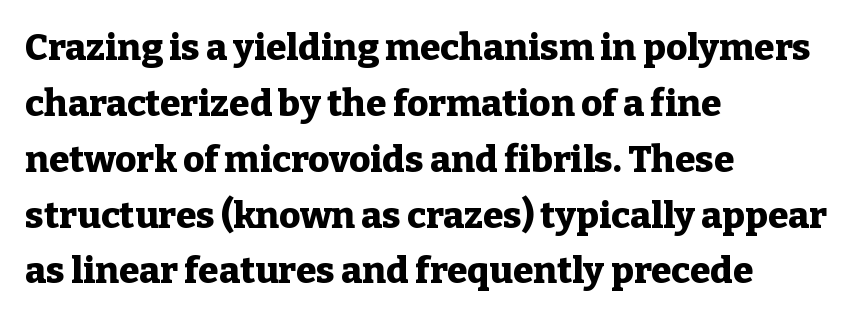
{"serif": "yes", "italic": "no", "bold": "yes", "weight": "heavy", "width": "normal", "stroke_contrast": "low", "x_height": "medium", "monospaced": "no", "underline": "no", "align": "left", "line_spacing": "normal", "line_spacing_ratio": 1.51, "letter_spacing": "normal", "letter_spacing_em": 0.0, "glyph_px": 37}
